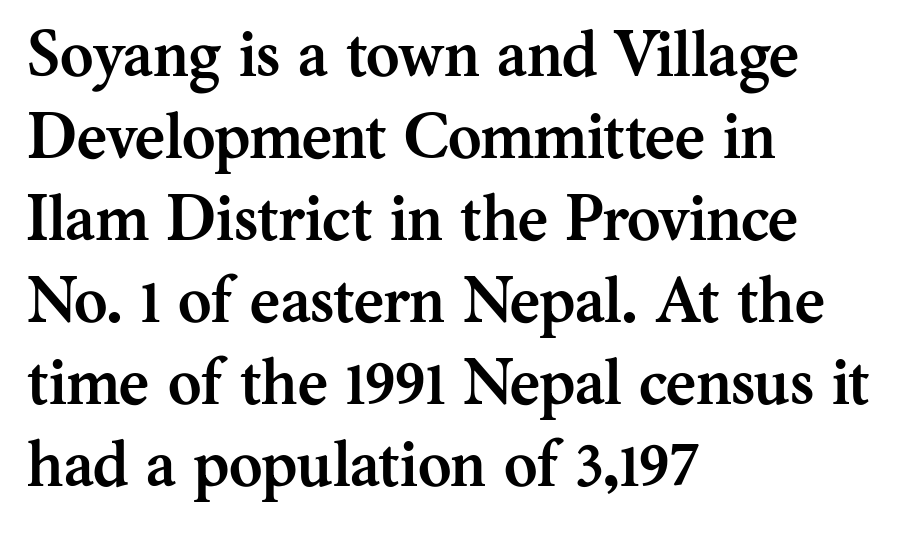
Tall strokes in this sample are plumb rather than angled. Honestly, there is no underline to notice here at all. Nobody touched the tracking dial on this one. Does the leading feel generous? No, just average. Looks like regular typesetting: each glyph gets only the width it needs.
